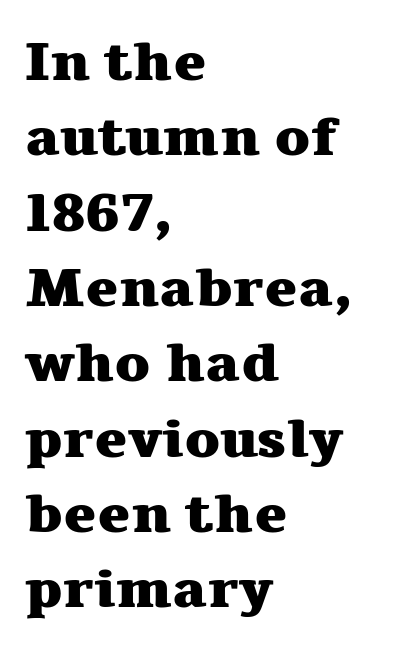
Q: Is the text bold? A: Yes.
Q: Is the text italic (slanted)? A: No, it is upright.
Q: Is the typeface a serif or a sans-serif typeface? A: Serif.
Q: Is the text underlined? A: No.
Q: How is the paragraph aligned? A: Left-aligned.
Q: Is the spacing between letters normal or unusually wide? A: Normal.
Q: Is the spacing between lines tight, normal or loose? A: Normal.
Q: Width (condensed, normal, or wide)? A: Wide.
Q: Stroke contrast? A: Medium.
Q: x-height? A: Medium.
Q: Monospaced? A: No.
